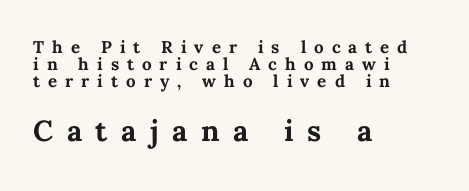
Q: Is the text bold? A: Yes.
Q: Is the text italic (slanted)? A: No, it is upright.
Q: Is the text underlined? A: No.
Q: How is the paragraph aligned? A: Left-aligned.
Q: Is the spacing between letters normal or unusually wide? A: Unusually wide.
Q: Is the spacing between lines tight, normal or loose? A: Tight.
Q: Which block of text is set in a larger size, the first (top) or the second (bottom)? A: The second (bottom) one.
Q: Width (condensed, normal, or wide)? A: Normal.
Q: Stroke contrast? A: Medium.
Q: x-height? A: Medium.
Q: Monospaced? A: No.
